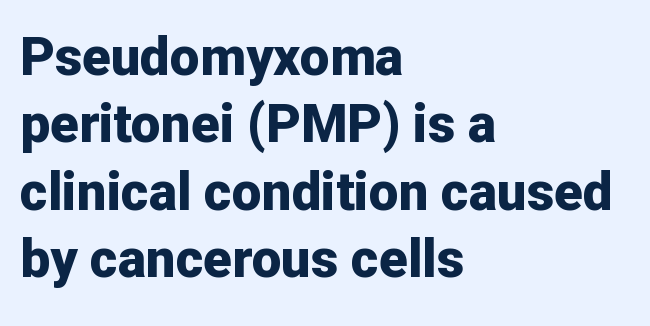
The image shows 53 px bold sans-serif type, upright; set left-aligned, normal line spacing (1.27x), normal letter spacing, not underlined; low stroke contrast and a medium x-height.
